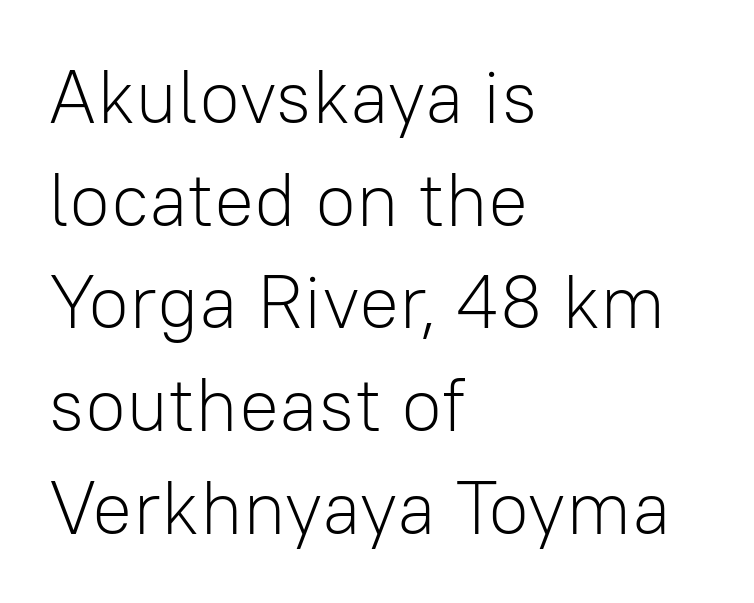
A typesetter would call this proportional, since set widths differ per character. Lines of text with bare space underneath. A sans-serif font was chosen for this passage. The letters look calm and open, with moderate or lighter stems. If you measured baseline to baseline, you'd find a middling distance. Do the letters lean? They stand straight.
